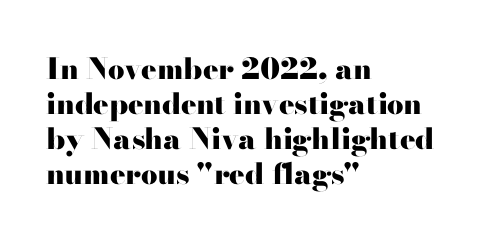
{"serif": "yes", "italic": "no", "bold": "yes", "weight": "heavy", "width": "wide", "stroke_contrast": "high", "x_height": "small", "monospaced": "no", "underline": "no", "align": "left", "line_spacing_ratio": 1.21, "letter_spacing": "normal", "letter_spacing_em": 0.0, "glyph_px": 29}
